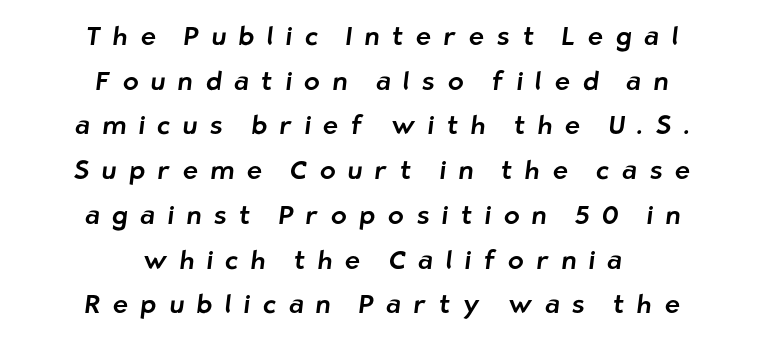
The image shows 26 px text type; set centered, line spacing 1.72x, unusually wide letter spacing (+0.48 em), not underlined.
